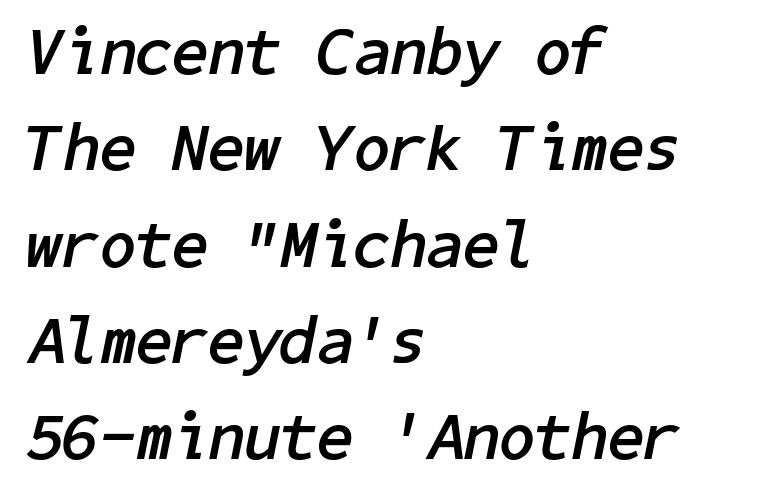
Posture: slanted. Has an underline been added? It has not. The face used here has the dense, thick strokes of a bold. The rendering keeps characters at their native spacing. Successive baselines arrive at the customary interval. Every row of glyphs begins at an identical x-position on the left.
